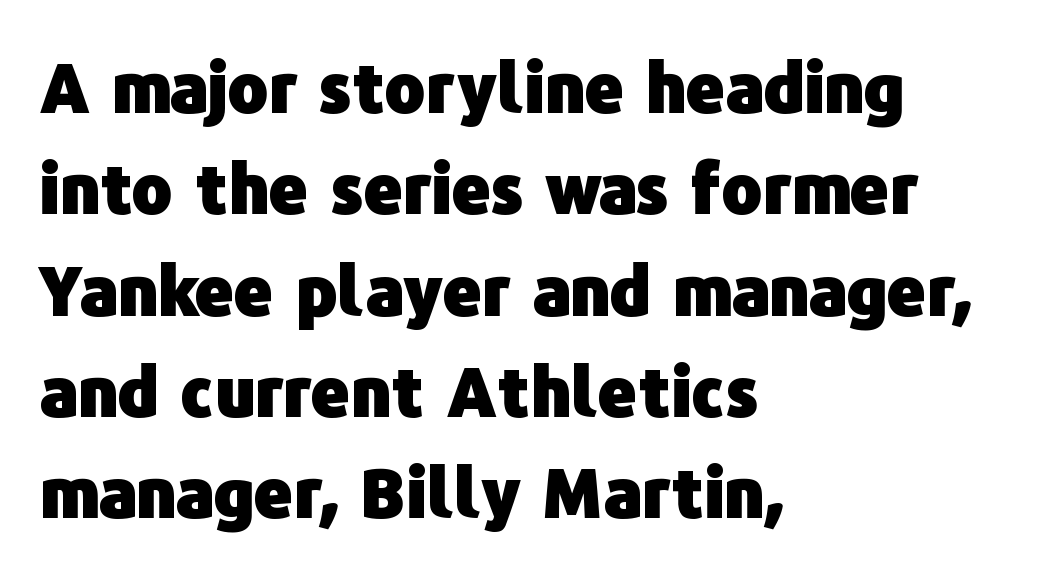
Strokes here are thick enough to call this a true bold. The letters advance in unequal steps, a hallmark of proportional type. Regular leading. No italicization has been applied; the sample stays upright. The paragraph has a hard left edge and a soft right edge. Is this a sans? Yes — the strokes have no serifs.
